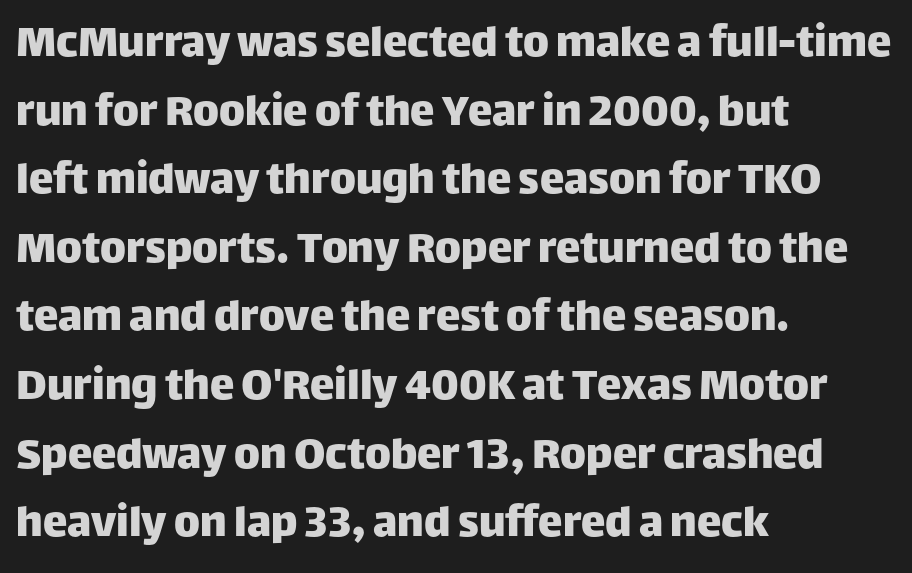
{"serif": "no", "italic": "no", "width": "normal", "stroke_contrast": "low", "x_height": "large", "monospaced": "no", "underline": "no", "align": "left", "line_spacing": "normal", "line_spacing_ratio": 1.4, "letter_spacing": "normal", "letter_spacing_em": 0.0, "glyph_px": 49}
